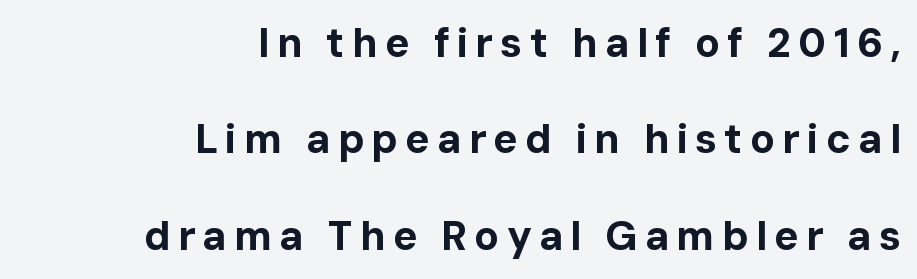
The image shows 41 px bold sans-serif type, upright; set right-aligned, loose line spacing (2.35x), not underlined; low stroke contrast and a medium x-height.
